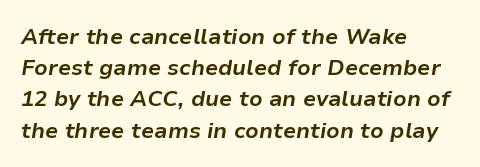
The image shows 22 px bold type, italic (leaning right); set left-aligned, normal line spacing (1.42x), normal letter spacing, not underlined.
